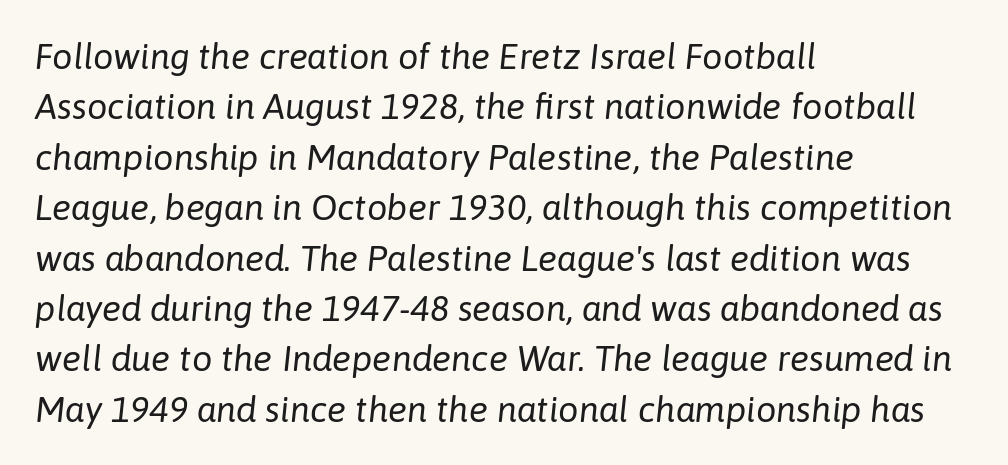
Italic? Definitely — the glyphs are oblique. Do the characters align in a grid? No, the font is proportional. The ragged edge is on the right, which tells us the setting is flush left. Check the space under the baseline: it is left empty.
